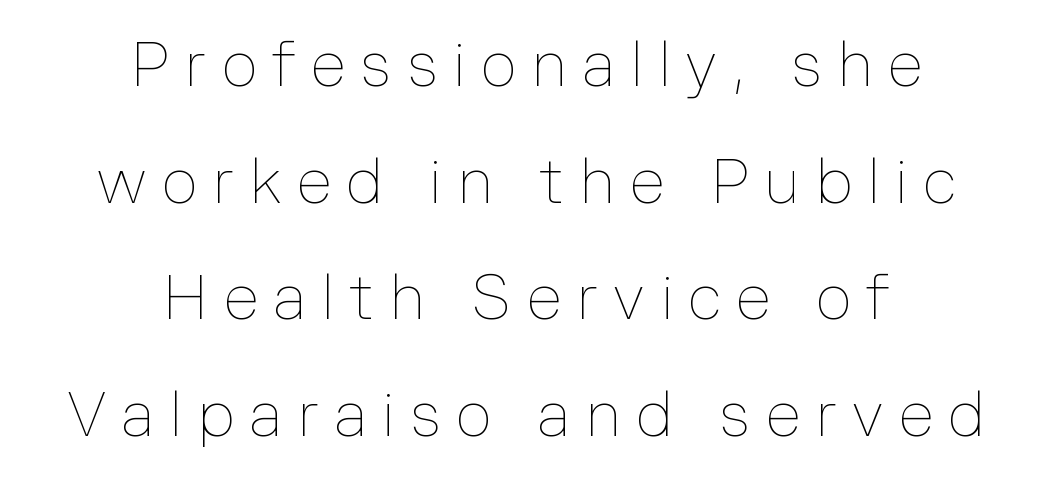
Q: Is the text bold? A: No.
Q: Is the text italic (slanted)? A: No, it is upright.
Q: Is the text underlined? A: No.
Q: How is the paragraph aligned? A: Centered.
Q: Is the spacing between letters normal or unusually wide? A: Unusually wide.
Q: Width (condensed, normal, or wide)? A: Normal.
Q: Stroke contrast? A: Low.
Q: x-height? A: Medium.
Q: Monospaced? A: No.
